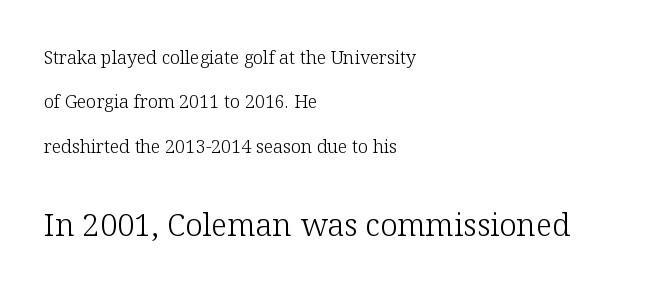
{"serif": "yes", "italic": "no", "bold": "no", "weight": "light", "width": "normal", "stroke_contrast": "low", "x_height": "medium", "monospaced": "no", "underline": "no", "align": "left", "line_spacing": "loose", "line_spacing_ratio": 2.47, "letter_spacing": "normal", "letter_spacing_em": 0.0, "larger_block": "second", "size_ratio": 1.72, "glyph_px": 31}
